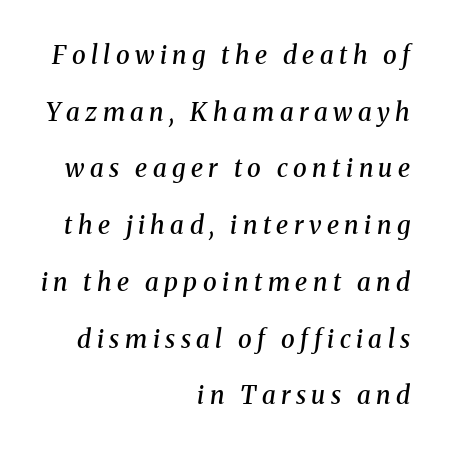
Q: Is the text bold? A: Semi-bold.
Q: Is the text italic (slanted)? A: Yes, it leans right by about 8 degrees.
Q: Is the text underlined? A: No.
Q: How is the paragraph aligned? A: Right-aligned.
Q: Is the spacing between letters normal or unusually wide? A: Unusually wide.
Q: Is the spacing between lines tight, normal or loose? A: Loose.
